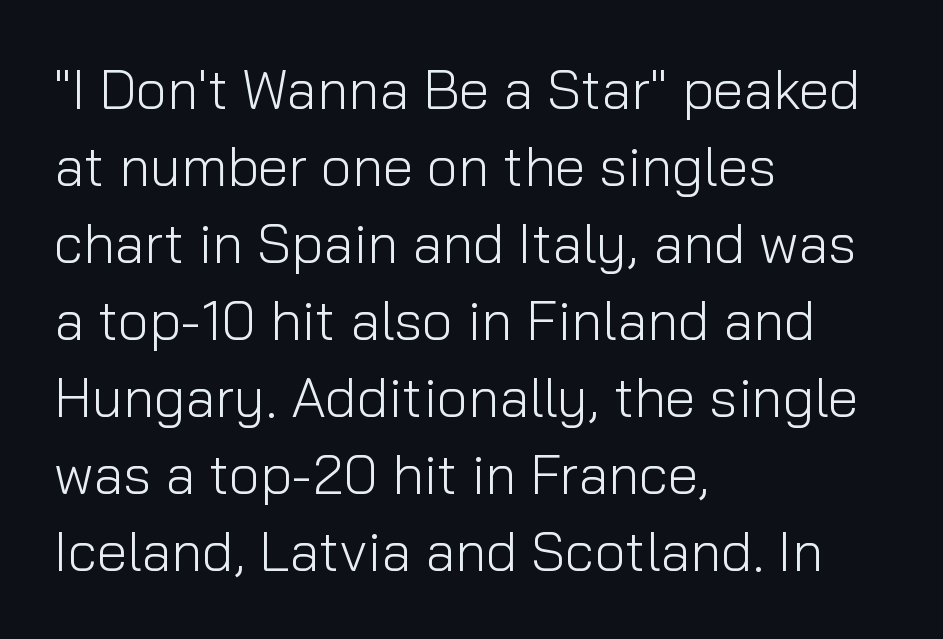
These glyphs show unthickened strokes, regular width or finer. Nothing sits at the stroke ends, so this counts as sans-serif. Honestly, the row spacing looks completely unremarkable. The type sits square on the baseline with zero lean.
